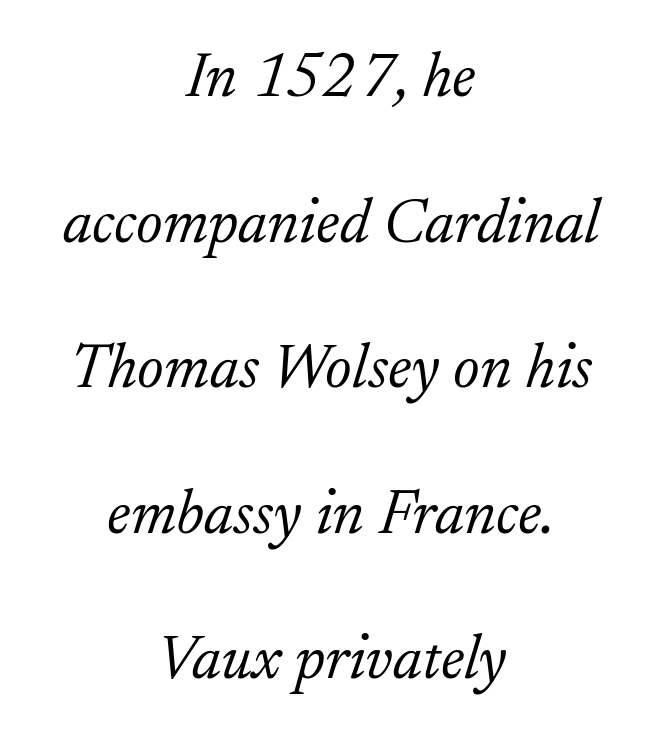
Q: Is the text bold? A: No.
Q: Is the text italic (slanted)? A: Yes, it leans right by about 17 degrees.
Q: Is the typeface a serif or a sans-serif typeface? A: Serif.
Q: Is the text underlined? A: No.
Q: How is the paragraph aligned? A: Centered.
Q: Is the spacing between letters normal or unusually wide? A: Normal.
Q: Is the spacing between lines tight, normal or loose? A: Loose.
Q: Width (condensed, normal, or wide)? A: Normal.
Q: Stroke contrast? A: Low.
Q: x-height? A: Small.
Q: Monospaced? A: No.
